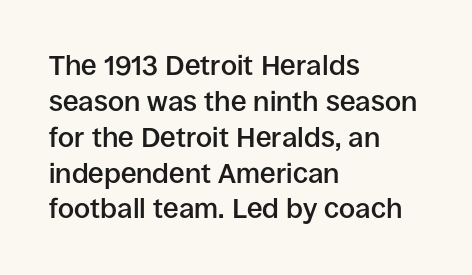
Q: Is the text bold? A: Semi-bold.
Q: Is the text italic (slanted)? A: No, it is upright.
Q: Is the typeface a serif or a sans-serif typeface? A: Sans-serif.
Q: Is the text underlined? A: No.
Q: How is the paragraph aligned? A: Left-aligned.
Q: Is the spacing between letters normal or unusually wide? A: Normal.
Q: Is the spacing between lines tight, normal or loose? A: Normal.
Q: Width (condensed, normal, or wide)? A: Normal.
Q: Stroke contrast? A: Low.
Q: x-height? A: Large.
Q: Monospaced? A: No.
